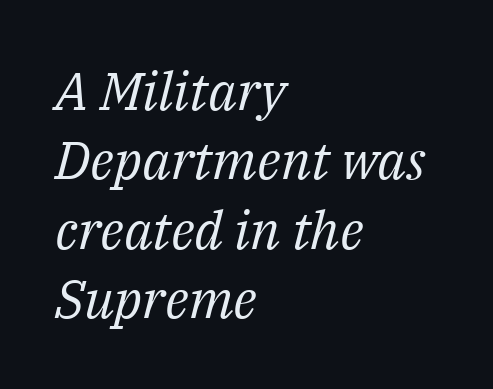
Q: Is the text bold? A: No.
Q: Is the text italic (slanted)? A: Yes, it leans right by about 14 degrees.
Q: Is the typeface a serif or a sans-serif typeface? A: Serif.
Q: Is the text underlined? A: No.
Q: How is the paragraph aligned? A: Left-aligned.
Q: Is the spacing between letters normal or unusually wide? A: Normal.
Q: Is the spacing between lines tight, normal or loose? A: Normal.
Q: Width (condensed, normal, or wide)? A: Normal.
Q: Stroke contrast? A: Medium.
Q: x-height? A: Medium.
Q: Monospaced? A: No.
